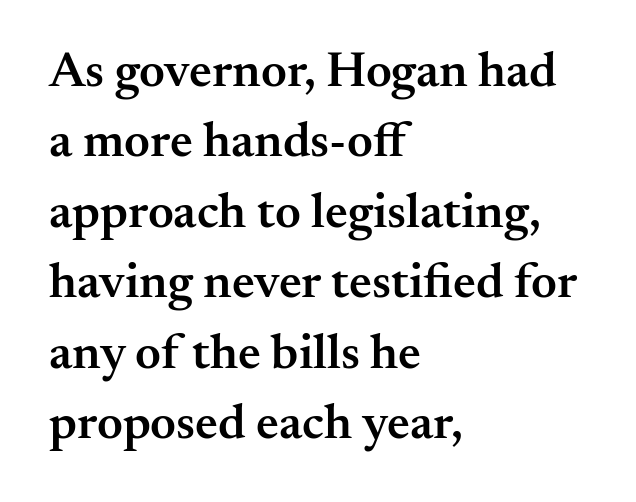
{"serif": "yes", "italic": "no", "bold": "semi", "weight": "semibold", "width": "normal", "stroke_contrast": "medium", "x_height": "small", "monospaced": "no", "underline": "no", "align": "left", "line_spacing": "normal", "line_spacing_ratio": 1.41, "letter_spacing": "normal", "letter_spacing_em": 0.0, "glyph_px": 50}
